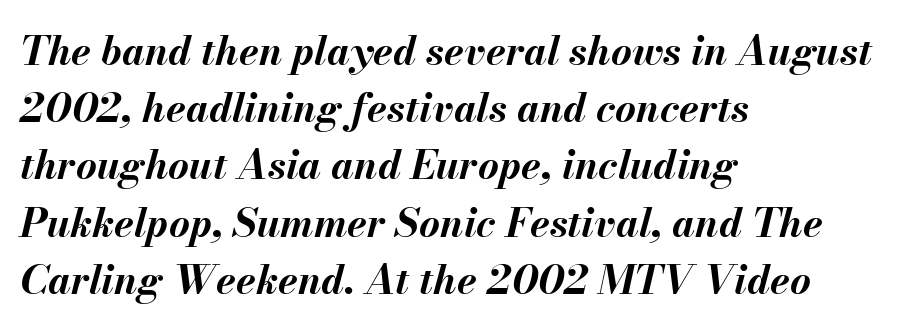
Q: Is the text bold? A: Yes.
Q: Is the text italic (slanted)? A: Yes, it leans right by about 13 degrees.
Q: Is the text underlined? A: No.
Q: How is the paragraph aligned? A: Left-aligned.
Q: Is the spacing between letters normal or unusually wide? A: Normal.
Q: Is the spacing between lines tight, normal or loose? A: Normal.
Q: Width (condensed, normal, or wide)? A: Normal.
Q: Stroke contrast? A: Medium.
Q: x-height? A: Small.
Q: Monospaced? A: No.
